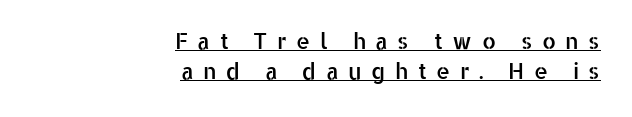
Compared with typical paragraphs, the rows here are spaced about the same. Caption: lettering with a line underneath. Does the copy run flush right? Yes — the right margin is perfectly even. Glyph-to-glyph distance is far greater than everyday printed text. No italicization has been applied; the sample stays upright.
